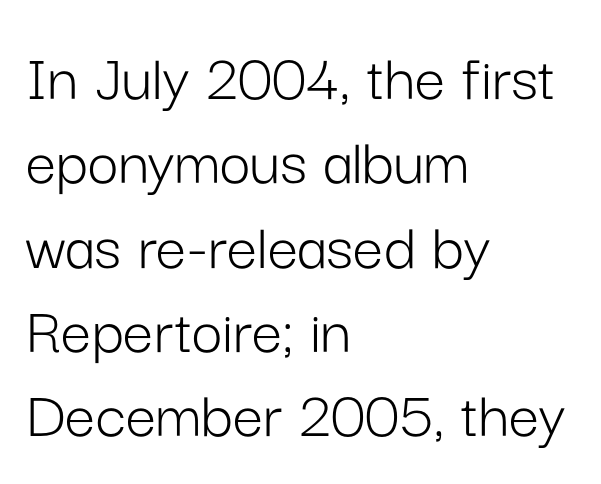
{"serif": "no", "italic": "no", "bold": "no", "weight": "light", "width": "normal", "stroke_contrast": "low", "x_height": "medium", "monospaced": "no", "underline": "no", "align": "left", "line_spacing_ratio": 1.24, "letter_spacing": "normal", "letter_spacing_em": 0.0, "glyph_px": 68}
